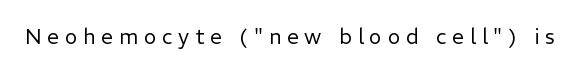
The specimen reads as upright at a glance. The baseline area is clear. No heavy texture on the line: the type isn't bold. The tracking jumps out immediately: characters are airy and widely separated.
